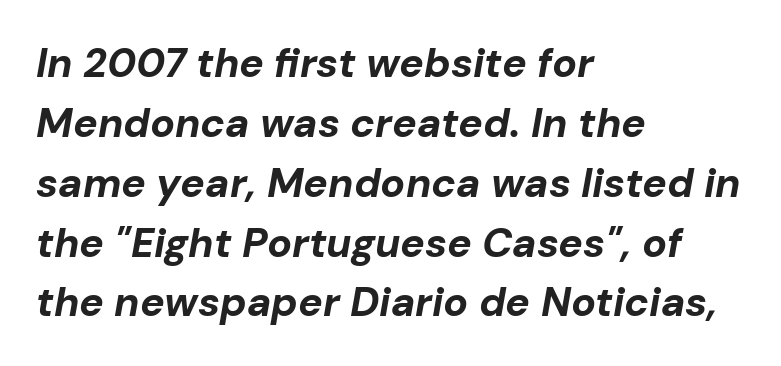
Q: Is the text bold? A: Yes.
Q: Is the text italic (slanted)? A: Yes, it leans right by about 10 degrees.
Q: Is the text underlined? A: No.
Q: How is the paragraph aligned? A: Left-aligned.
Q: Is the spacing between letters normal or unusually wide? A: Normal.
Q: Is the spacing between lines tight, normal or loose? A: Normal.
Q: Width (condensed, normal, or wide)? A: Normal.
Q: Stroke contrast? A: Low.
Q: x-height? A: Medium.
Q: Monospaced? A: No.
